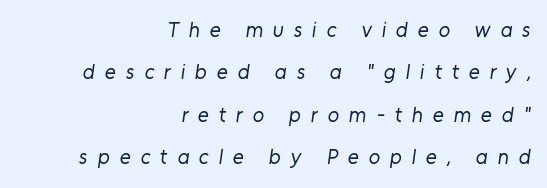
The image shows 21 px text type; set right-aligned, loose line spacing (2.02x), unusually wide letter spacing (+0.47 em), not underlined.
